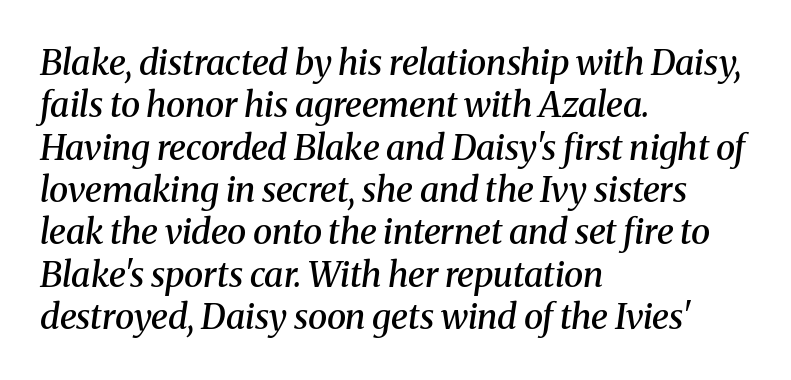
The image shows 35 px semibold serif type, italic (leaning right); set left-aligned, line spacing 1.21x, normal letter spacing, not underlined; medium stroke contrast and a medium x-height.
